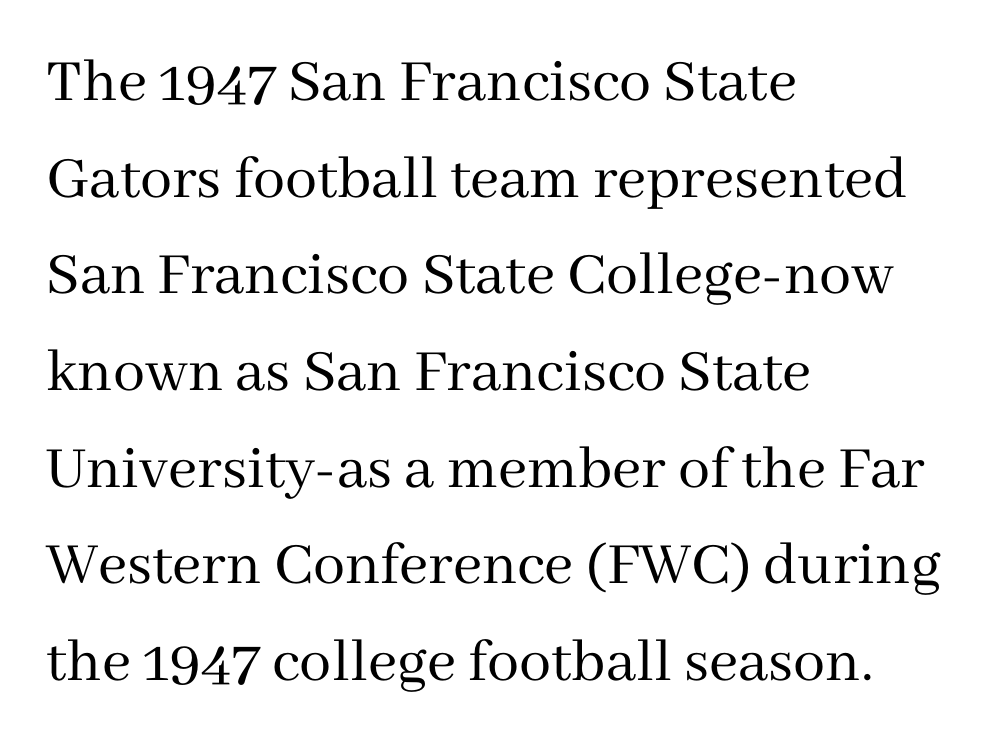
The image shows 64 px regular-weight serif type, upright; set left-aligned, normal line spacing (1.51x), normal letter spacing, not underlined; medium stroke contrast and a medium x-height.
